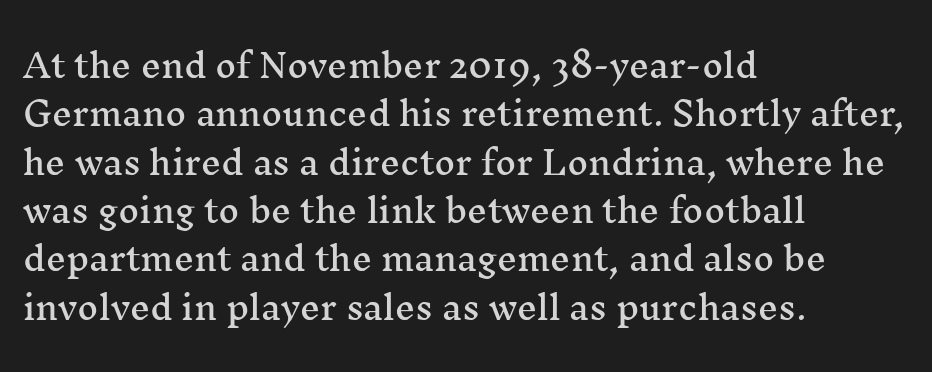
Q: Is the text italic (slanted)? A: No, it is upright.
Q: Is the typeface a serif or a sans-serif typeface? A: Serif.
Q: Is the text underlined? A: No.
Q: How is the paragraph aligned? A: Left-aligned.
Q: Is the spacing between letters normal or unusually wide? A: Normal.
Q: Is the spacing between lines tight, normal or loose? A: Normal.
Q: Width (condensed, normal, or wide)? A: Wide.
Q: Stroke contrast? A: Medium.
Q: x-height? A: Medium.
Q: Monospaced? A: No.
